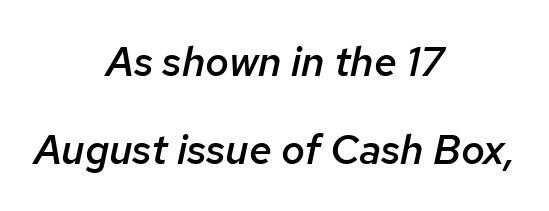
Q: Is the text bold? A: Semi-bold.
Q: Is the text italic (slanted)? A: Yes, it leans right by about 12 degrees.
Q: Is the text underlined? A: No.
Q: How is the paragraph aligned? A: Centered.
Q: Is the spacing between letters normal or unusually wide? A: Normal.
Q: Is the spacing between lines tight, normal or loose? A: Loose.
Q: Width (condensed, normal, or wide)? A: Normal.
Q: Stroke contrast? A: Low.
Q: x-height? A: Medium.
Q: Monospaced? A: No.
